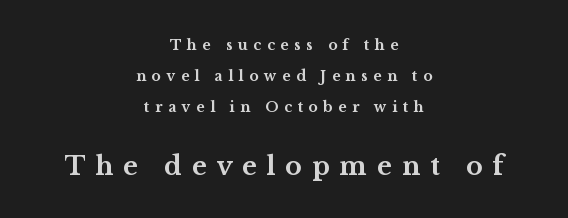
{"italic": "no", "bold": "yes", "underline": "no", "align": "center", "line_spacing": "loose", "line_spacing_ratio": 2.23, "letter_spacing": "wide", "letter_spacing_em": 0.4, "larger_block": "second", "size_ratio": 1.79, "glyph_px": 25}
